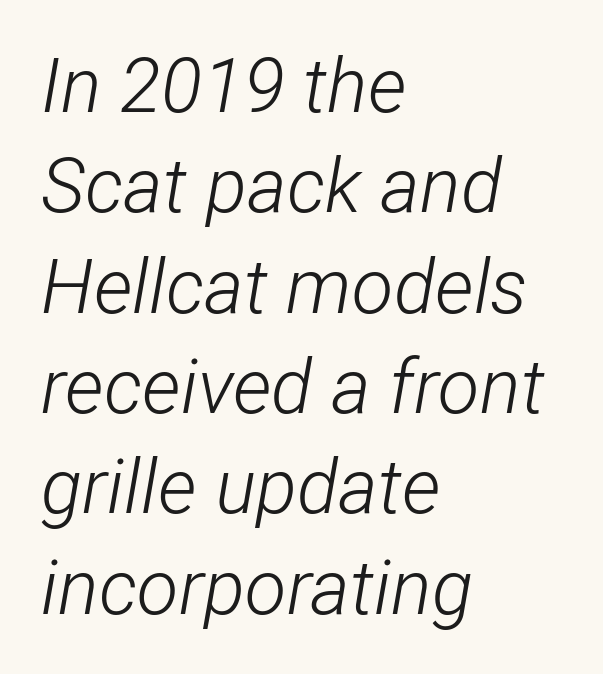
The image shows 76 px light, condensed type, italic (leaning right); set left-aligned, normal line spacing (1.32x), normal letter spacing, not underlined; low stroke contrast and a medium x-height.
